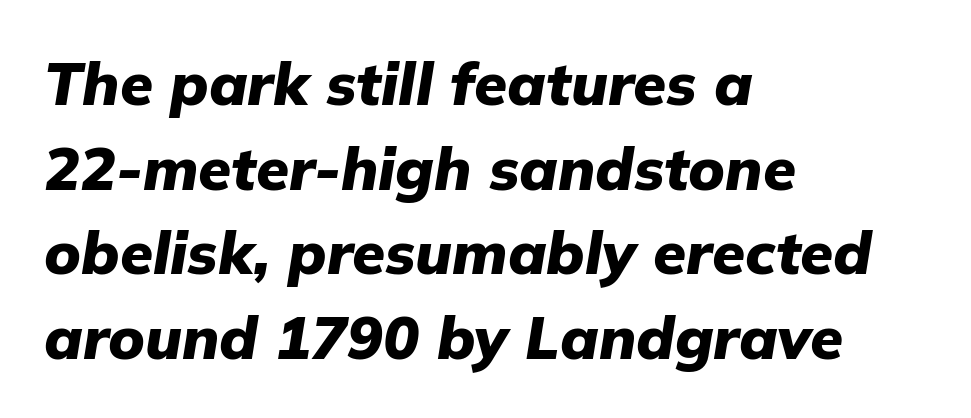
If you drew a line through each stem, it would be angled. Each row of text sits above clean, open space. This sample keeps an unexceptional amount of space between lines. You could not count columns in this text — the font is proportionally spaced.
